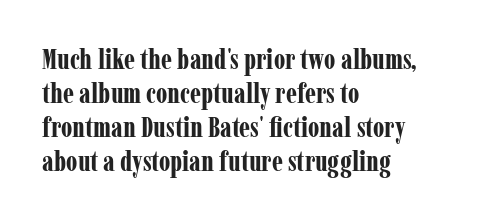
The image shows 28 px bold, condensed serif type, upright; set left-aligned, line spacing 1.22x, normal letter spacing, not underlined; low stroke contrast and a medium x-height.
